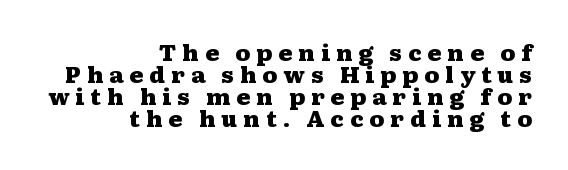
{"italic": "no", "bold": "yes", "underline": "no", "align": "right", "line_spacing": "tight", "line_spacing_ratio": 1.04, "letter_spacing": "wide", "letter_spacing_em": 0.28, "glyph_px": 21}
